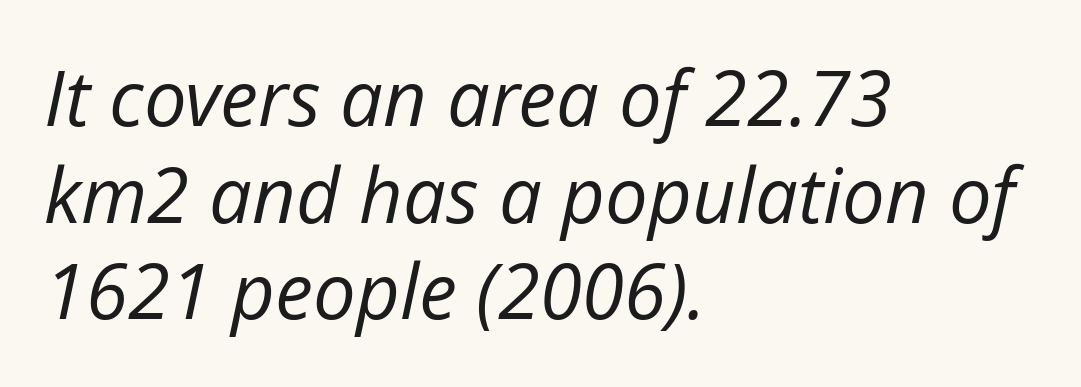
Q: Is the text bold? A: No.
Q: Is the text italic (slanted)? A: Yes, it leans right by about 12 degrees.
Q: Is the text underlined? A: No.
Q: How is the paragraph aligned? A: Left-aligned.
Q: Is the spacing between letters normal or unusually wide? A: Normal.
Q: Is the spacing between lines tight, normal or loose? A: Normal.
Q: Width (condensed, normal, or wide)? A: Normal.
Q: Stroke contrast? A: Low.
Q: x-height? A: Medium.
Q: Monospaced? A: No.
